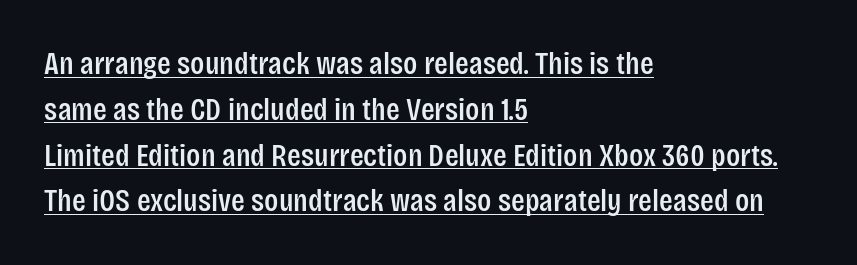
A typesetter would label this face a sans. Alignment: flush left. Think of a printed novel: that variable character pitch is what you see here. Characters remain perfectly vertical along every line.
